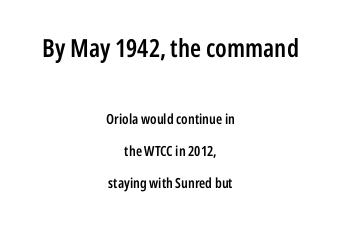
The image shows 25 px text type, upright; set centered, loose line spacing (2.29x), normal letter spacing, not underlined; the first (top) block is 1.79x larger.
